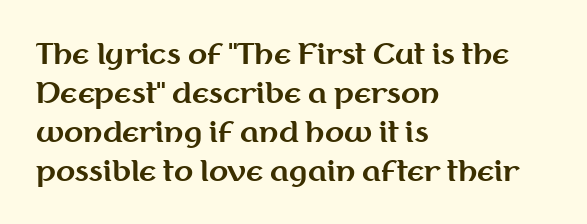
Q: Is the text bold? A: Yes.
Q: Is the text italic (slanted)? A: No, it is upright.
Q: Is the typeface a serif or a sans-serif typeface? A: Sans-serif.
Q: Is the text underlined? A: No.
Q: How is the paragraph aligned? A: Left-aligned.
Q: Is the spacing between letters normal or unusually wide? A: Normal.
Q: Is the spacing between lines tight, normal or loose? A: Normal.
Q: Width (condensed, normal, or wide)? A: Normal.
Q: Stroke contrast? A: Medium.
Q: x-height? A: Medium.
Q: Monospaced? A: No.
